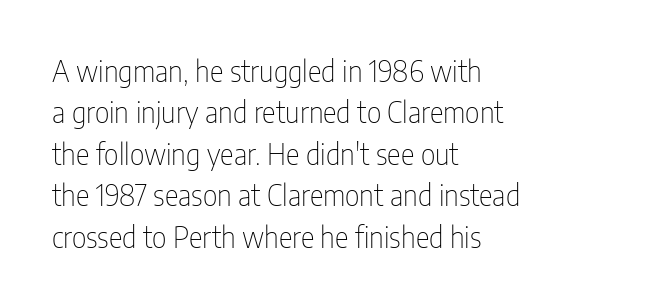
The image shows 29 px thin, condensed sans-serif type, upright; set left-aligned, normal line spacing (1.43x), normal letter spacing, not underlined; low stroke contrast and a medium x-height.
